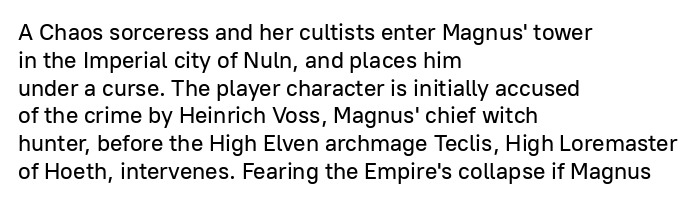
{"italic": "no", "underline": "no", "align": "left", "line_spacing_ratio": 1.21, "letter_spacing": "normal", "letter_spacing_em": 0.0, "glyph_px": 23}
